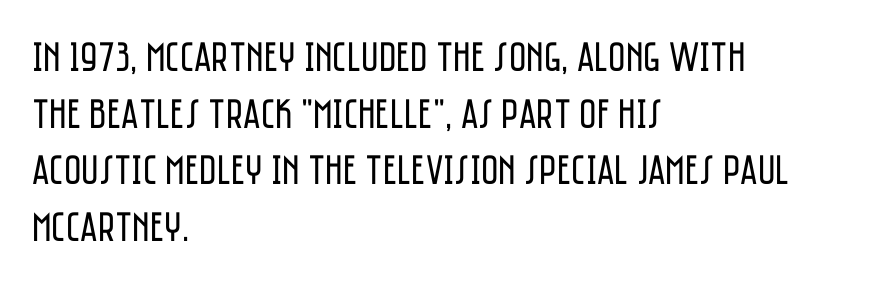
The image shows 42 px regular-weight, condensed sans-serif type, upright; set left-aligned, normal line spacing (1.35x), normal letter spacing, not underlined; low stroke contrast and a large x-height.
